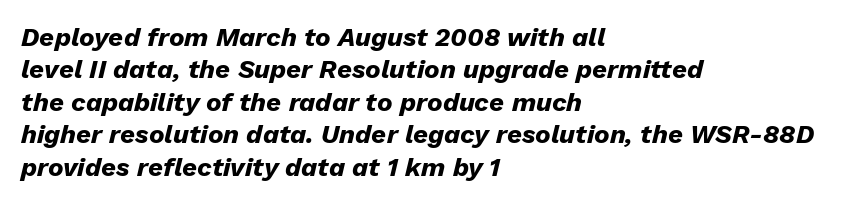
The image shows 26 px bold type, italic (leaning right); set left-aligned, normal line spacing (1.25x), normal letter spacing, not underlined.
